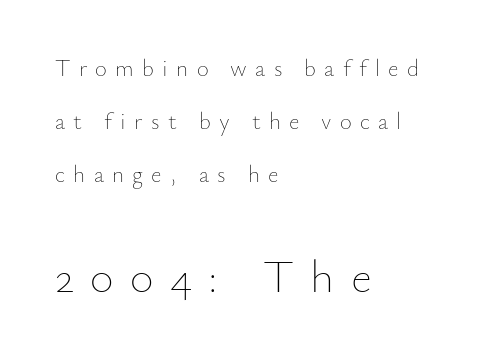
Q: Is the text bold? A: No.
Q: Is the text italic (slanted)? A: No, it is upright.
Q: Is the text underlined? A: No.
Q: How is the paragraph aligned? A: Left-aligned.
Q: Is the spacing between letters normal or unusually wide? A: Unusually wide.
Q: Is the spacing between lines tight, normal or loose? A: Loose.
Q: Which block of text is set in a larger size, the first (top) or the second (bottom)? A: The second (bottom) one.
Q: Width (condensed, normal, or wide)? A: Normal.
Q: Stroke contrast? A: Low.
Q: x-height? A: Small.
Q: Monospaced? A: No.
